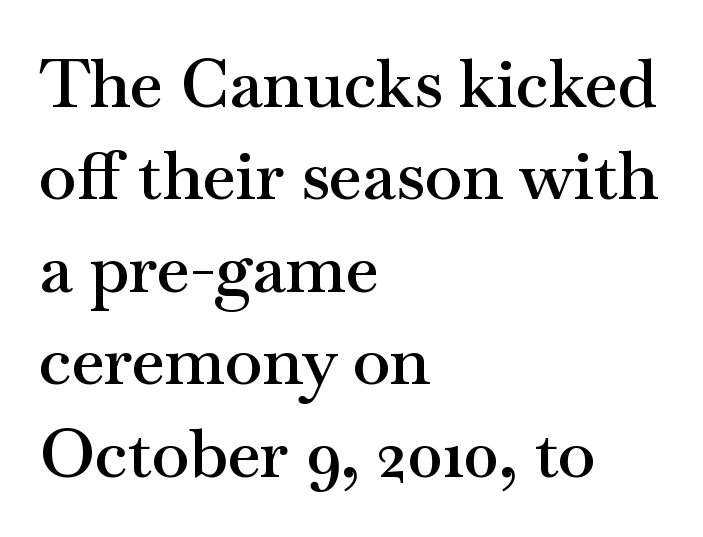
Q: Is the text bold? A: Semi-bold.
Q: Is the text italic (slanted)? A: No, it is upright.
Q: Is the typeface a serif or a sans-serif typeface? A: Serif.
Q: Is the text underlined? A: No.
Q: How is the paragraph aligned? A: Left-aligned.
Q: Is the spacing between letters normal or unusually wide? A: Normal.
Q: Is the spacing between lines tight, normal or loose? A: Normal.
Q: Width (condensed, normal, or wide)? A: Wide.
Q: Stroke contrast? A: Medium.
Q: x-height? A: Small.
Q: Monospaced? A: No.
